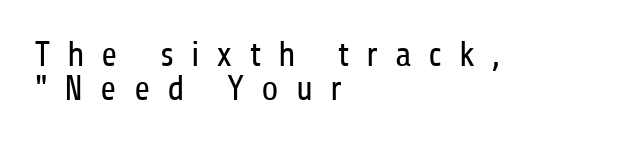
Regarding serifs, this sample does without them. The weight would be labelled regular, book, light, or lighter still. Decoration check: the copy has no underline. Do the letters lean? They stand straight.
